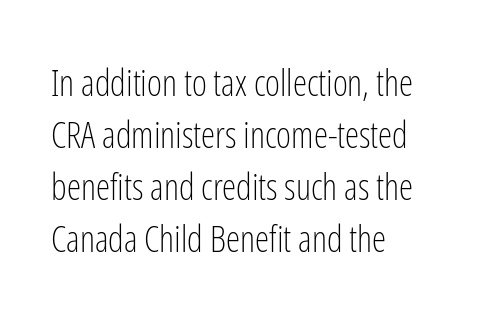
The image shows 36 px light, condensed sans-serif type, upright; set left-aligned, normal line spacing (1.44x), normal letter spacing, not underlined; low stroke contrast and a medium x-height.
